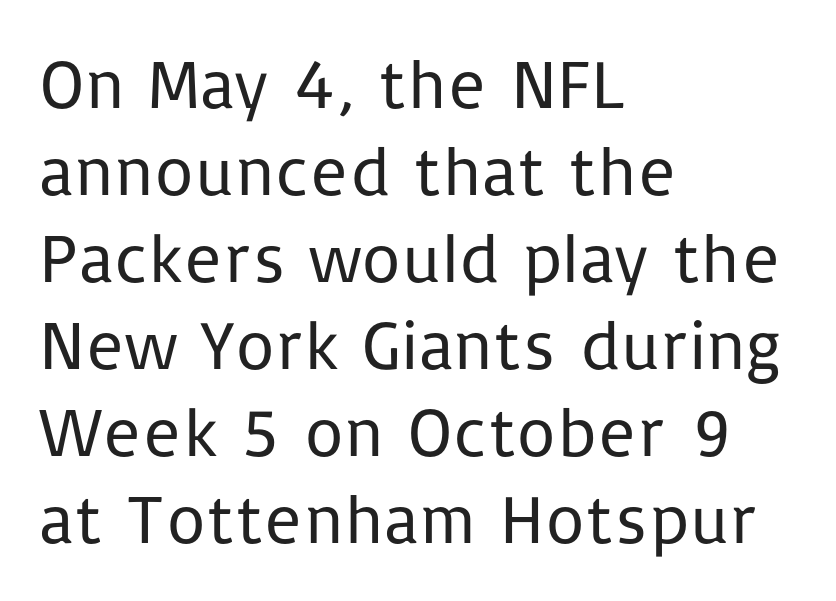
Each letter keeps its own natural width here, so spacing adapts to shape. The line-height multiplier appears to be the usual default. No chunkiness to these letters — they're not bold. I'd call this a sans setting — the letters go barefoot. The lines in this sample share a left origin and differ only in where they stop.
